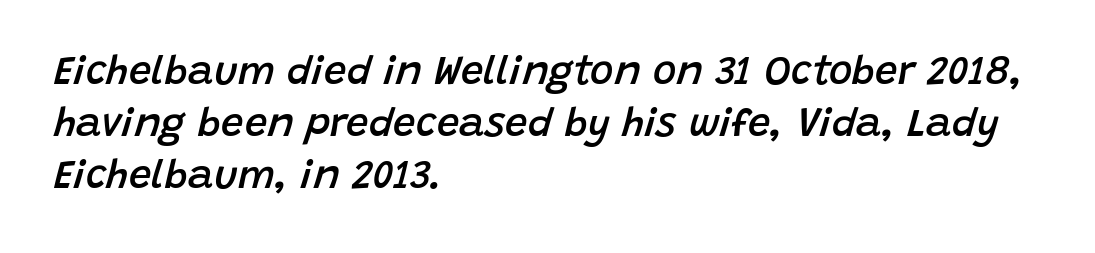
Typeset ragged right — the left edge is the straight one. In terms of leading, this rendering sits right in the middle. The rendering uses natural spacing where letterforms have individual widths. What weight is shown? A semibold, between regular and bold. Quick note: underline off. The whole block is typeset with a tilt.
